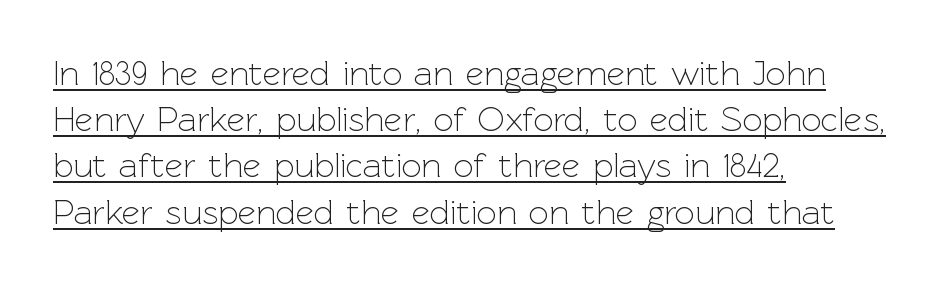
{"serif": "no", "italic": "no", "bold": "no", "weight": "light", "width": "normal", "x_height": "medium", "monospaced": "no", "underline": "yes", "align": "left", "line_spacing": "normal", "line_spacing_ratio": 1.32, "letter_spacing": "normal", "letter_spacing_em": 0.0, "glyph_px": 35}
